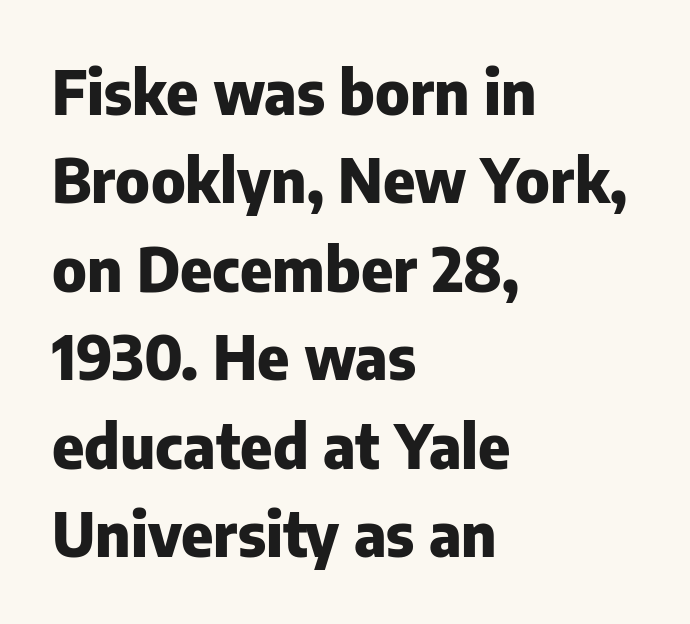
Q: Is the text bold? A: Yes.
Q: Is the text italic (slanted)? A: No, it is upright.
Q: Is the typeface a serif or a sans-serif typeface? A: Sans-serif.
Q: Is the text underlined? A: No.
Q: How is the paragraph aligned? A: Left-aligned.
Q: Is the spacing between letters normal or unusually wide? A: Normal.
Q: Is the spacing between lines tight, normal or loose? A: Normal.
Q: Width (condensed, normal, or wide)? A: Normal.
Q: Stroke contrast? A: Low.
Q: x-height? A: Medium.
Q: Monospaced? A: No.
